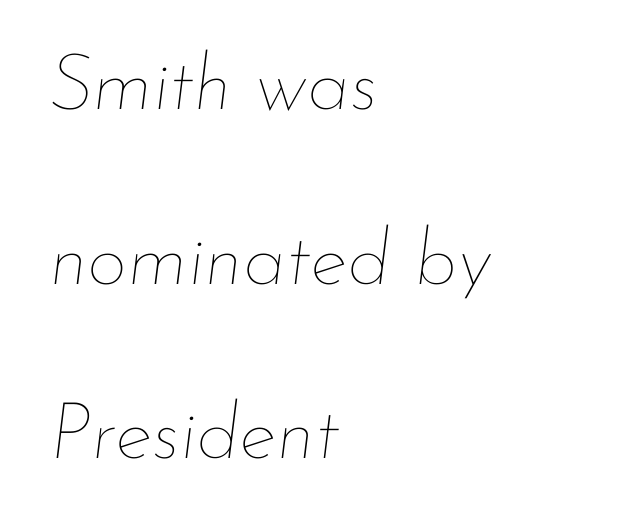
Q: Is the text bold? A: No.
Q: Is the text italic (slanted)? A: Yes, it leans right by about 7 degrees.
Q: Is the text underlined? A: No.
Q: How is the paragraph aligned? A: Left-aligned.
Q: Is the spacing between letters normal or unusually wide? A: Normal.
Q: Is the spacing between lines tight, normal or loose? A: Loose.
Q: Width (condensed, normal, or wide)? A: Normal.
Q: Stroke contrast? A: Low.
Q: x-height? A: Small.
Q: Monospaced? A: No.
